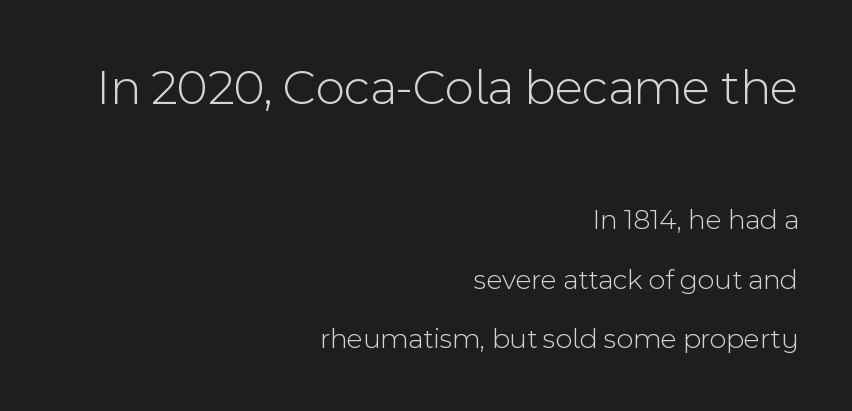
The image shows 51 px light sans-serif type, upright; set right-aligned, loose line spacing (2.06x), normal letter spacing, not underlined; the first (top) block is 1.76x larger; a medium x-height.
